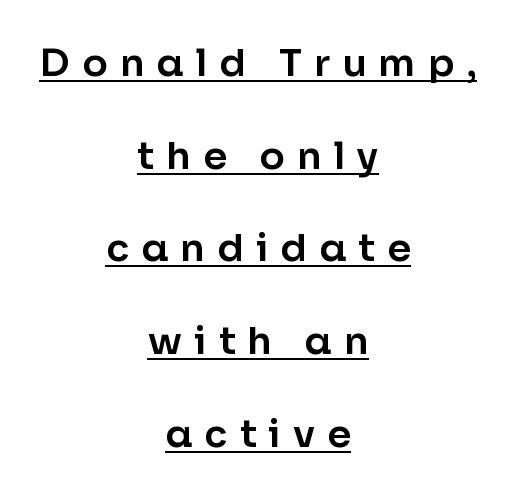
Character widths vary here, with narrow letters taking less room than wide ones. The rendering uses the underline text-decoration. Type style note: lacks serifs. Compared with typical paragraphs, the rows here are farther apart. Letter spacing: wide.
